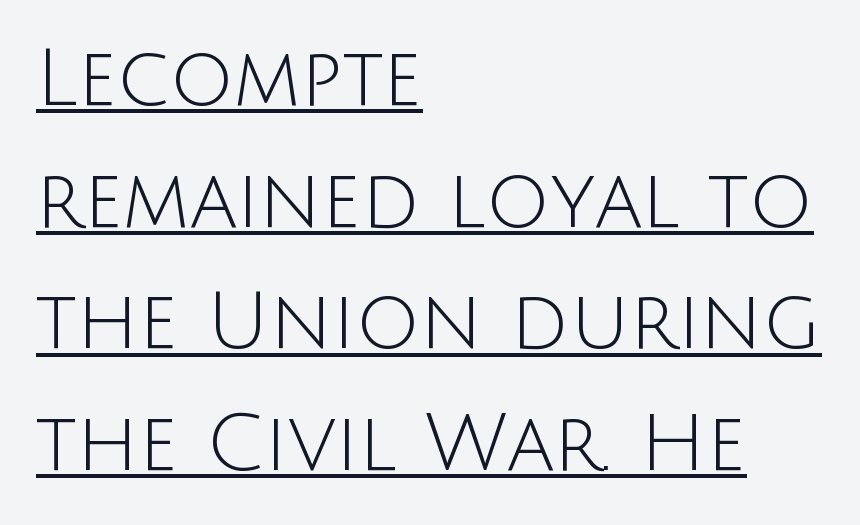
The image shows 79 px light sans-serif type, upright; set left-aligned, normal line spacing (1.54x), normal letter spacing, underlined; low stroke contrast and a large x-height.
